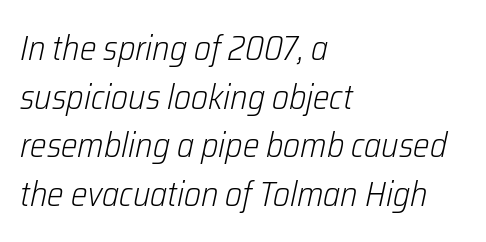
{"italic": "yes", "lean": "right", "slant_degrees": 12, "bold": "no", "weight": "light", "width": "condensed", "stroke_contrast": "low", "x_height": "medium", "monospaced": "no", "underline": "no", "align": "left", "line_spacing": "normal", "line_spacing_ratio": 1.39, "letter_spacing": "normal", "letter_spacing_em": 0.0, "glyph_px": 35}
